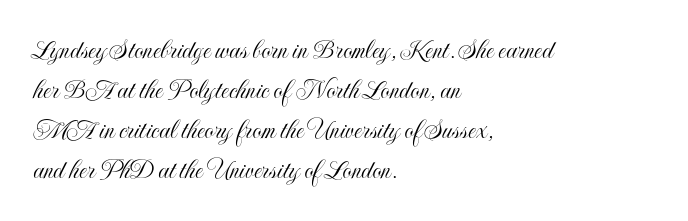
Q: Is the text italic (slanted)? A: Yes.
Q: Is the text underlined? A: No.
Q: How is the paragraph aligned? A: Left-aligned.
Q: Is the spacing between letters normal or unusually wide? A: Normal.
Q: Is the spacing between lines tight, normal or loose? A: Normal.
Q: Width (condensed, normal, or wide)? A: Condensed.
Q: x-height? A: Small.
Q: Monospaced? A: No.
